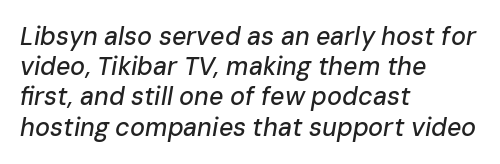
The paragraph has a hard left edge and a soft right edge. The area under the type is left untouched. Characters follow at the spacing the type designer built in. This is oblique type, the kind used for emphasis or titles.
